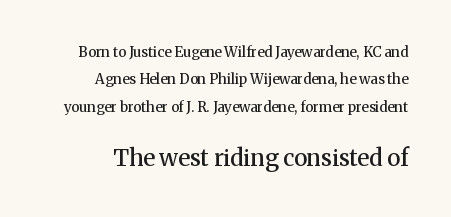
{"italic": "no", "bold": "semi", "underline": "no", "line_spacing": "loose", "line_spacing_ratio": 1.95, "letter_spacing": "normal", "letter_spacing_em": 0.0, "larger_block": "second", "size_ratio": 1.64, "glyph_px": 23}
